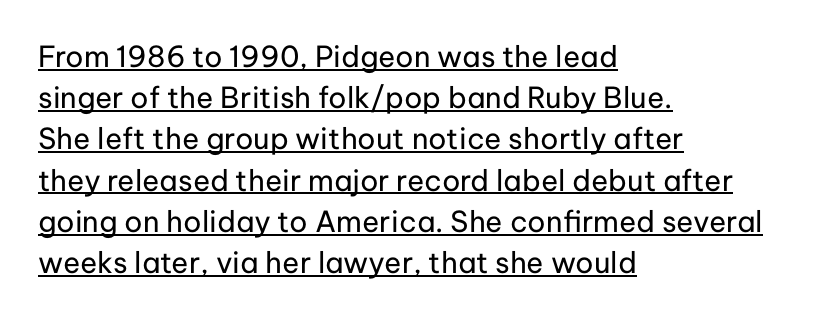
Q: Is the text bold? A: No.
Q: Is the text italic (slanted)? A: No, it is upright.
Q: Is the typeface a serif or a sans-serif typeface? A: Sans-serif.
Q: Is the text underlined? A: Yes.
Q: How is the paragraph aligned? A: Left-aligned.
Q: Is the spacing between letters normal or unusually wide? A: Normal.
Q: Is the spacing between lines tight, normal or loose? A: Normal.
Q: Width (condensed, normal, or wide)? A: Normal.
Q: Stroke contrast? A: Low.
Q: x-height? A: Medium.
Q: Monospaced? A: No.
